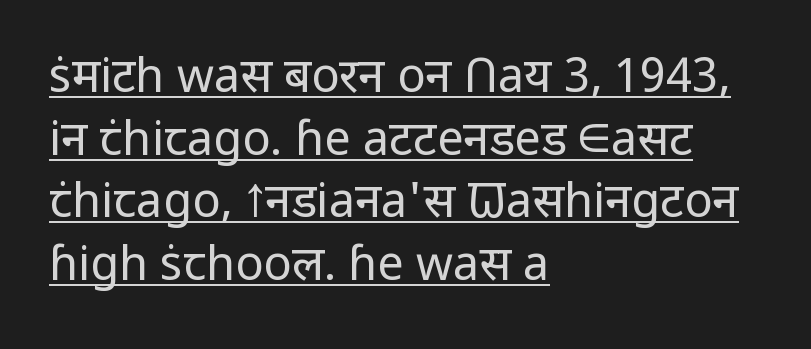
The rows are spaced the way most documents space them. Letters have the restrained weight of plain body copy at most. The letters stand straight up with perfectly vertical stems. The rendering uses the underline text-decoration. Each letter keeps its own natural width here, so spacing adapts to shape.
